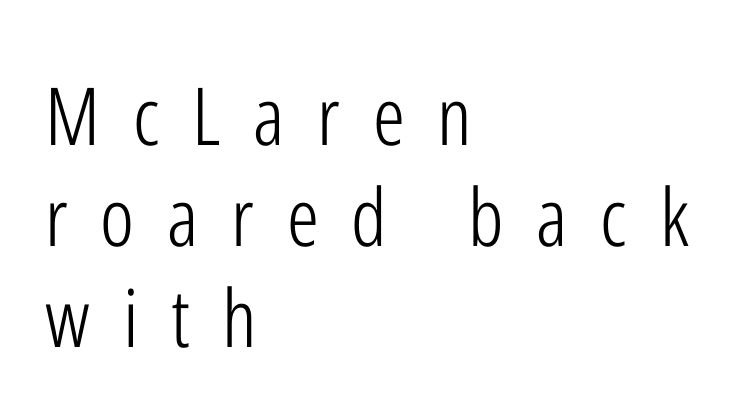
The image shows 80 px light, condensed sans-serif type, upright; set left-aligned, normal line spacing (1.26x), unusually wide letter spacing (+0.41 em), not underlined; low stroke contrast and a medium x-height.
